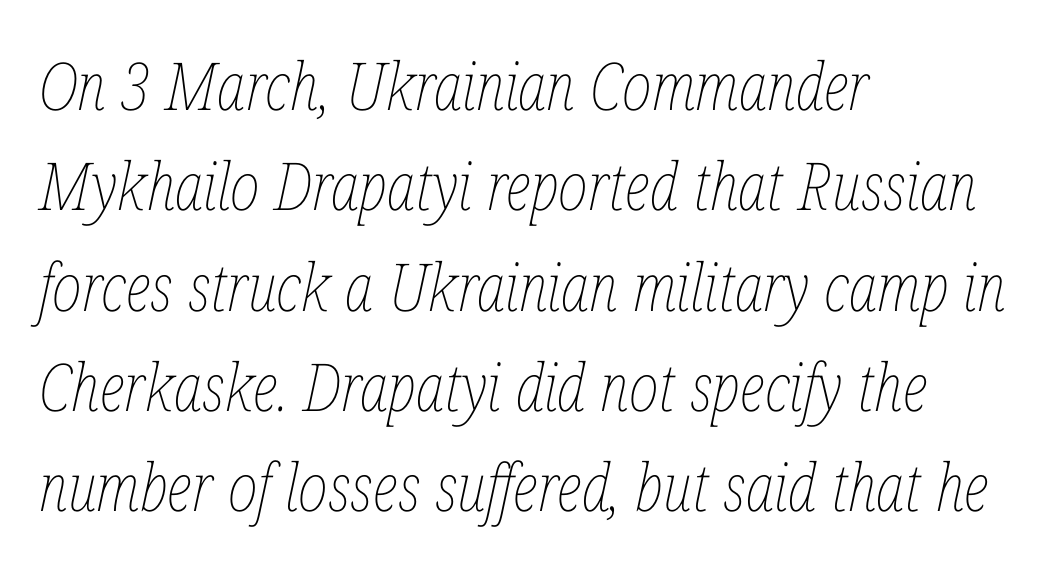
The image shows 66 px thin, condensed type, italic (leaning right); set left-aligned, normal line spacing (1.52x), normal letter spacing, not underlined; low stroke contrast and a medium x-height.
